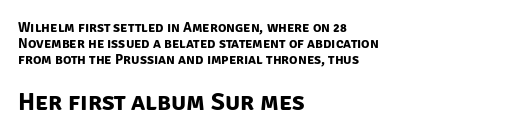
The image shows 25 px bold type; set left-aligned, tight line spacing (1.15x), normal letter spacing, not underlined; the second (bottom) block is 1.79x larger.
